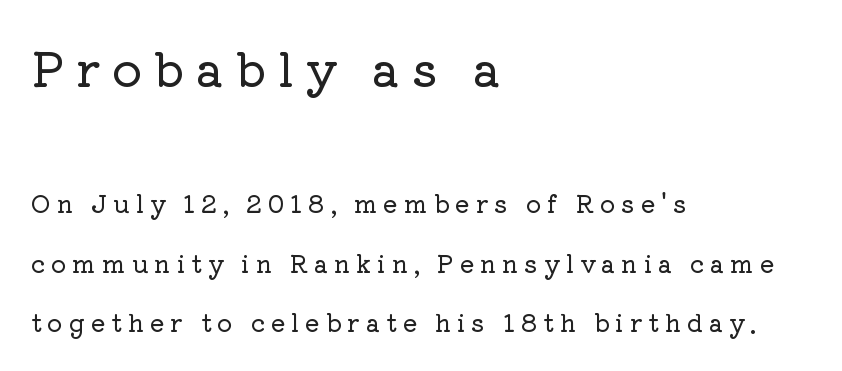
Is this a fixed-width face? No — the glyphs have proportional, varying widths. Italic: no, the glyphs are upright roman. Reading down the block, your eye returns to a fixed left position each line. In terms of leading, this rendering errs on the spacious side. This is serif lettering, the kind often seen in printed books.
